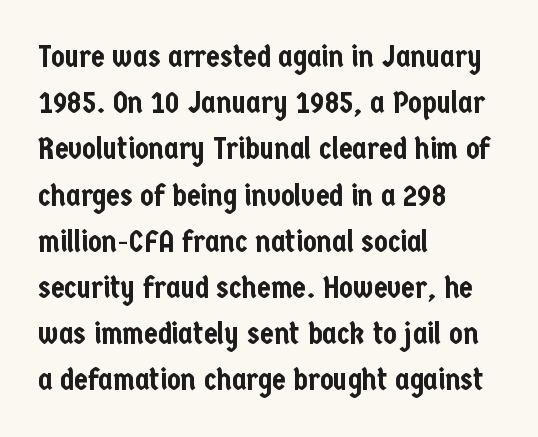
The image shows 31 px condensed sans-serif type, upright; set left-aligned, normal line spacing (1.49x), normal letter spacing, not underlined; low stroke contrast and a medium x-height.
